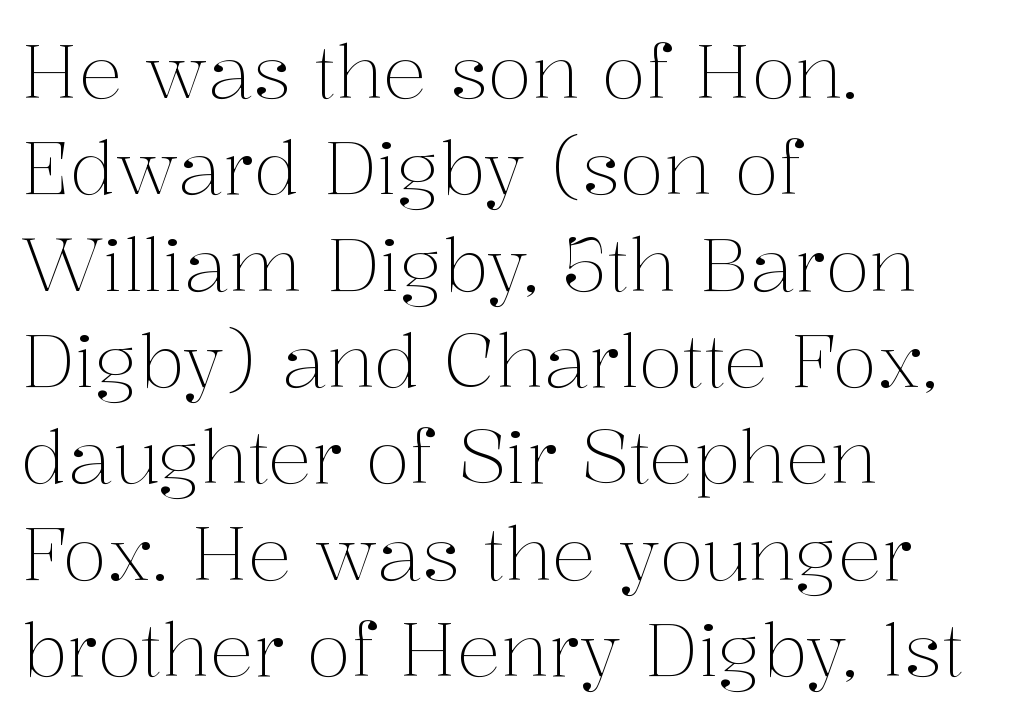
Typographically, this falls in the serif category. The typeface has the unassuming heft of standard copy or less. A classic flush-left, rag-right setting is used for this passage. Varying glyph widths throughout — classic text-font behaviour. The strip under each line holds only bare page. Glyph-to-glyph distance matches everyday printed text.
